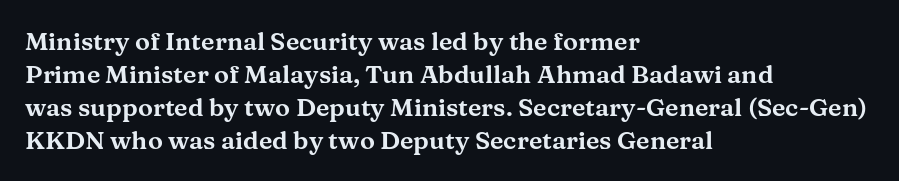
Every row of glyphs begins at an identical x-position on the left. Words appear dense and cohesive because spacing is normal. Unlike italic type, these characters show no tilt at all. Vertical spacing — default. Check under the words: just untouched page.
